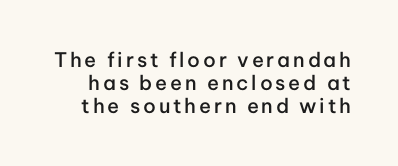
If you drew a line through each stem, it would be perfectly vertical. The typesetting leans somewhat heavy: a semibold. Unmarked baselines from the first word to the last. Each new line begins almost immediately beneath the previous one.
